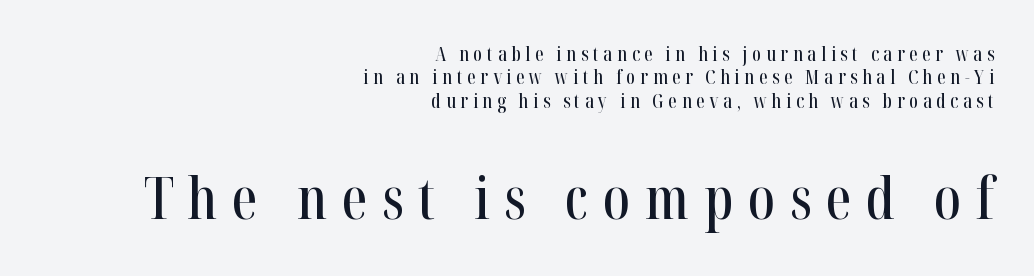
Q: Is the text italic (slanted)? A: No, it is upright.
Q: Is the typeface a serif or a sans-serif typeface? A: Serif.
Q: Is the text underlined? A: No.
Q: How is the paragraph aligned? A: Right-aligned.
Q: Is the spacing between letters normal or unusually wide? A: Unusually wide.
Q: Which block of text is set in a larger size, the first (top) or the second (bottom)? A: The second (bottom) one.
Q: Width (condensed, normal, or wide)? A: Condensed.
Q: Stroke contrast? A: High.
Q: x-height? A: Medium.
Q: Monospaced? A: No.
